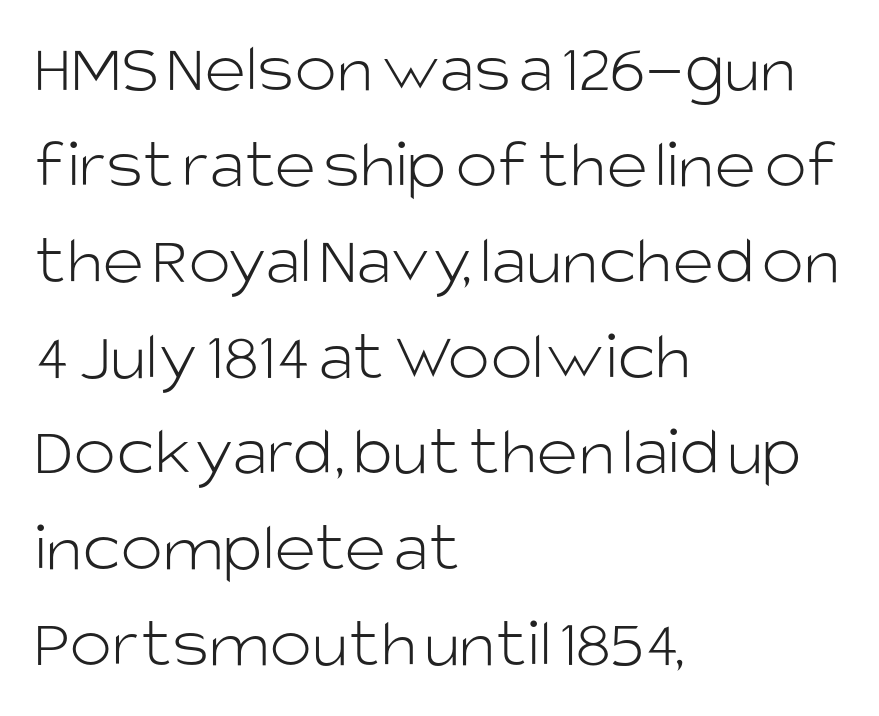
The image shows 71 px light sans-serif type, upright; set left-aligned, normal line spacing (1.35x), normal letter spacing, not underlined; low stroke contrast and a large x-height.
